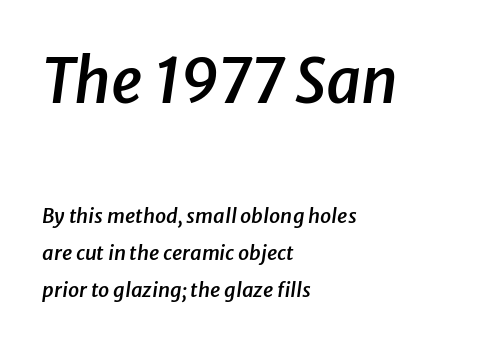
{"italic": "yes", "lean": "right", "slant_degrees": 8, "bold": "semi", "weight": "semibold", "width": "normal", "stroke_contrast": "low", "x_height": "medium", "monospaced": "no", "underline": "no", "align": "left", "line_spacing_ratio": 1.84, "letter_spacing": "normal", "letter_spacing_em": 0.0, "larger_block": "first", "size_ratio": 3.05, "glyph_px": 61}
